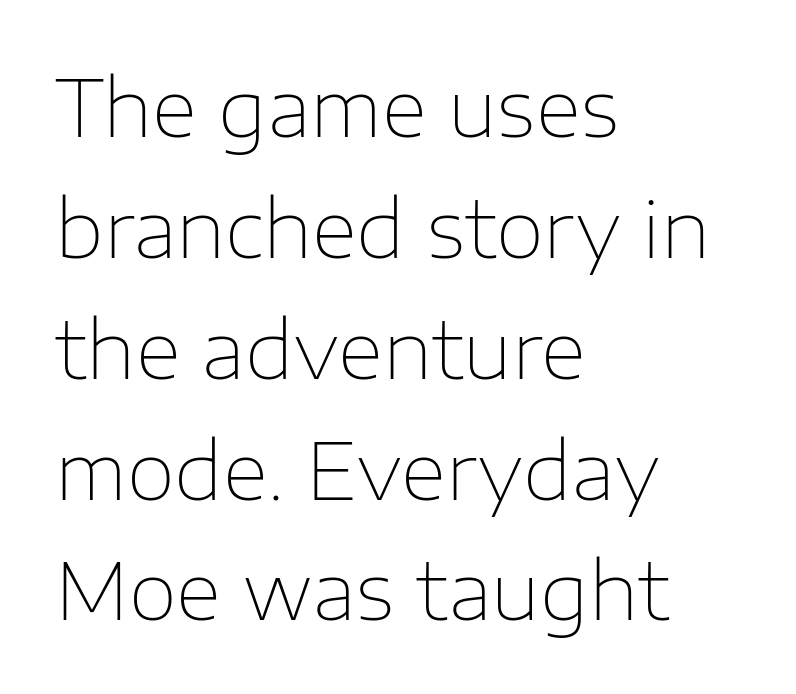
Q: Is the text bold? A: No.
Q: Is the text italic (slanted)? A: No, it is upright.
Q: Is the typeface a serif or a sans-serif typeface? A: Sans-serif.
Q: Is the text underlined? A: No.
Q: How is the paragraph aligned? A: Left-aligned.
Q: Is the spacing between letters normal or unusually wide? A: Normal.
Q: Is the spacing between lines tight, normal or loose? A: Normal.
Q: Width (condensed, normal, or wide)? A: Normal.
Q: Stroke contrast? A: Low.
Q: x-height? A: Medium.
Q: Monospaced? A: No.
